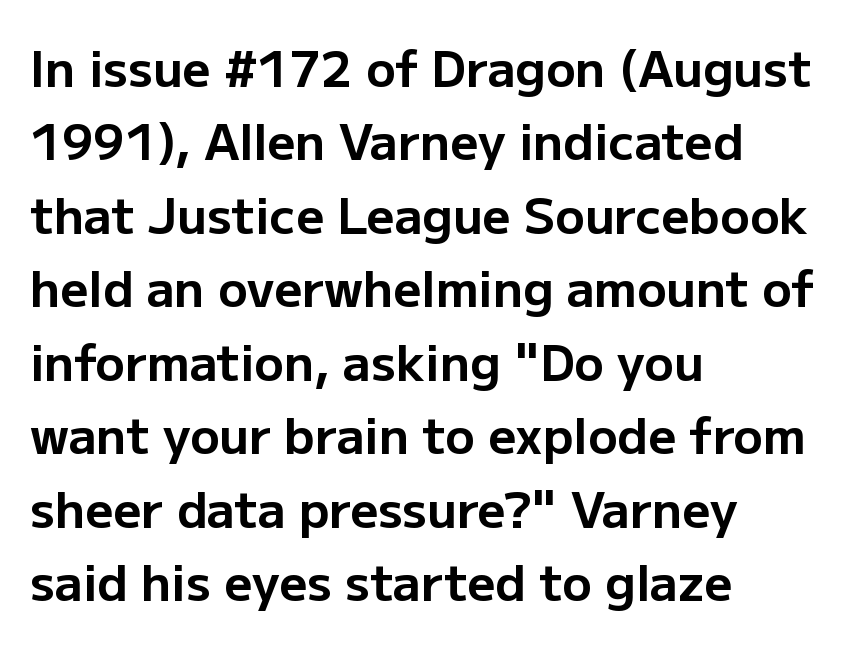
Q: Is the text bold? A: Yes.
Q: Is the text italic (slanted)? A: No, it is upright.
Q: Is the typeface a serif or a sans-serif typeface? A: Sans-serif.
Q: Is the text underlined? A: No.
Q: How is the paragraph aligned? A: Left-aligned.
Q: Is the spacing between letters normal or unusually wide? A: Normal.
Q: Is the spacing between lines tight, normal or loose? A: Normal.
Q: Width (condensed, normal, or wide)? A: Normal.
Q: Stroke contrast? A: Low.
Q: x-height? A: Medium.
Q: Monospaced? A: No.
